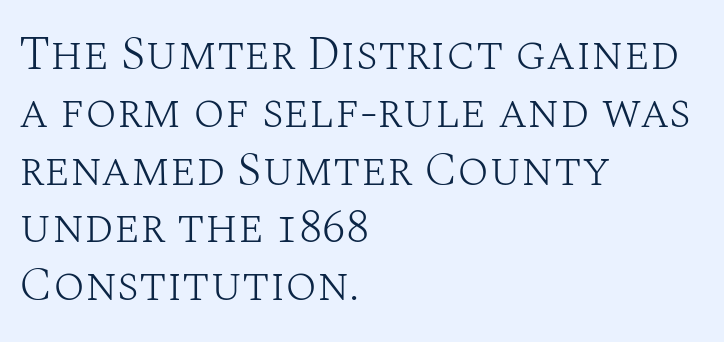
The image shows 47 px light serif type, upright; set left-aligned, line spacing 1.23x, normal letter spacing, not underlined; medium stroke contrast and a large x-height.
